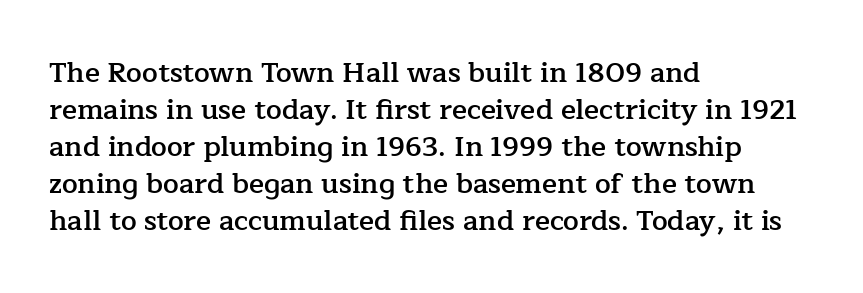
Each letter keeps its own natural width here, so spacing adapts to shape. These lines keep a tight, regular rhythm from letter to letter. When letters stand straight like this, we call the style roman or upright. Only glyphs here, with clear space below each row. Line starts are locked; line ends wander.
